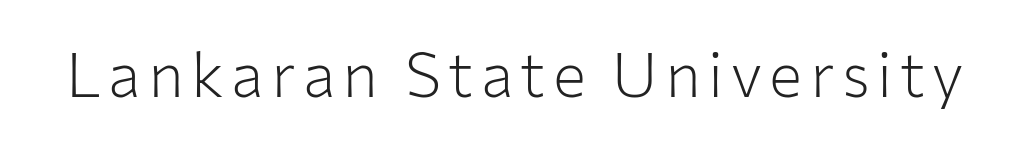
The image shows 62 px light sans-serif type, upright; set not underlined; low stroke contrast and a medium x-height.
